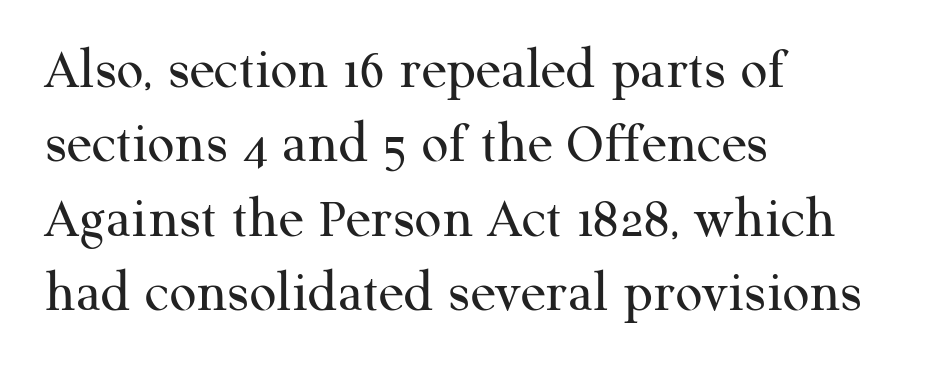
The image shows 59 px regular-weight serif type, upright; set left-aligned, normal line spacing (1.26x), normal letter spacing, not underlined; medium stroke contrast and a medium x-height.
